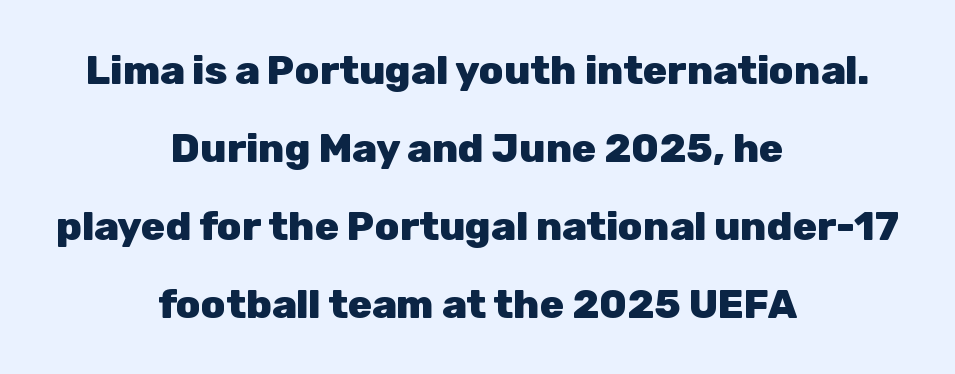
Q: Is the text bold? A: Yes.
Q: Is the text italic (slanted)? A: No, it is upright.
Q: Is the typeface a serif or a sans-serif typeface? A: Sans-serif.
Q: Is the text underlined? A: No.
Q: How is the paragraph aligned? A: Centered.
Q: Is the spacing between letters normal or unusually wide? A: Normal.
Q: Is the spacing between lines tight, normal or loose? A: Loose.
Q: Width (condensed, normal, or wide)? A: Normal.
Q: Stroke contrast? A: Low.
Q: x-height? A: Medium.
Q: Monospaced? A: No.
